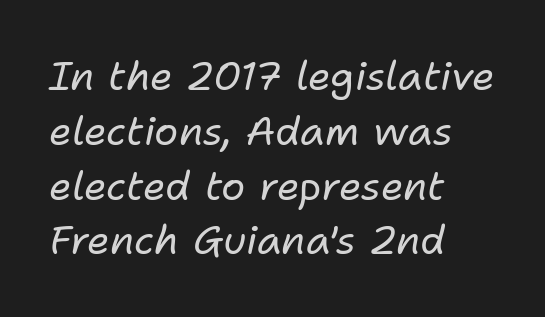
Alignment: flush left. This sample keeps an unexceptional amount of space between lines. Note the varied advance widths — an 'i' is clearly narrower than an 'm'. Tall strokes in this sample are angled rather than plumb. Unbolded letterforms with no extra heft. Each row of text sits above clean, open space.
